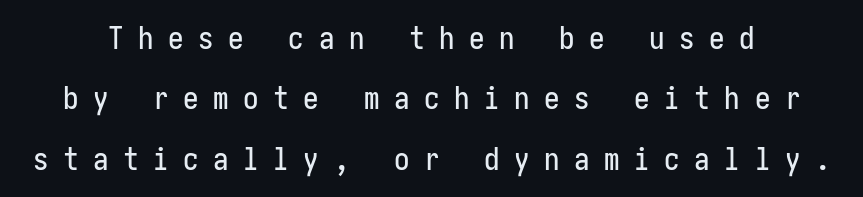
One glance says open: line gaps are wider than usual. Display-style spreading of the glyphs; the letterfit is very open. The font family rendered here belongs to the sans-serif group. Rendered with straight, roman letterforms. The zone under the glyphs is completely vacant.
